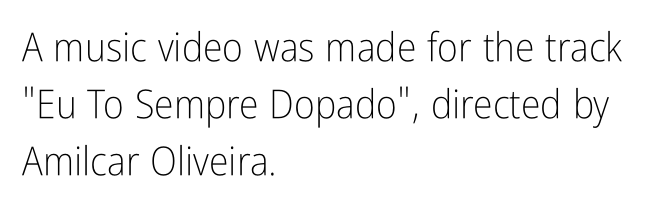
{"serif": "no", "italic": "no", "bold": "no", "weight": "light", "width": "condensed", "stroke_contrast": "low", "x_height": "medium", "monospaced": "no", "underline": "no", "align": "left", "line_spacing": "normal", "line_spacing_ratio": 1.43, "letter_spacing": "normal", "letter_spacing_em": 0.0, "glyph_px": 40}
